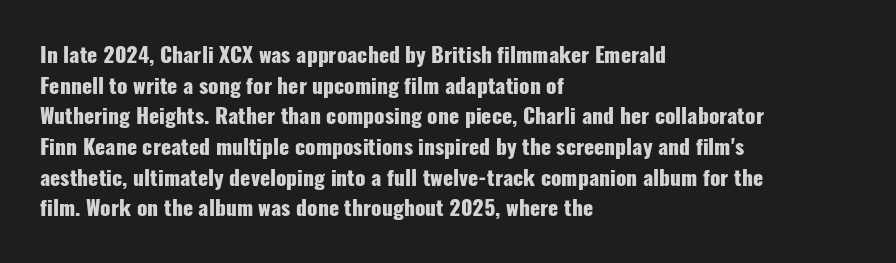
{"italic": "no", "bold": "yes", "underline": "no", "align": "left", "line_spacing": "normal", "line_spacing_ratio": 1.46, "letter_spacing": "normal", "letter_spacing_em": 0.0, "glyph_px": 21}
